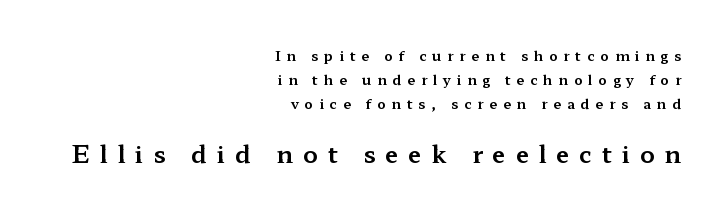
{"italic": "no", "underline": "no", "align": "right", "line_spacing_ratio": 1.71, "letter_spacing": "wide", "letter_spacing_em": 0.41, "larger_block": "second", "size_ratio": 1.71, "glyph_px": 24}
